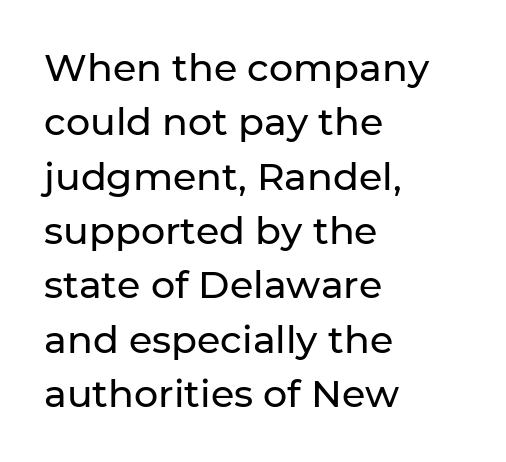
Line beginnings align vertically; line endings do not. A typesetter would mark this as roman, not italic. Font category for this specimen: sans-serif. Varying glyph widths throughout — classic text-font behaviour. There is no visible air inserted between adjacent glyphs.
